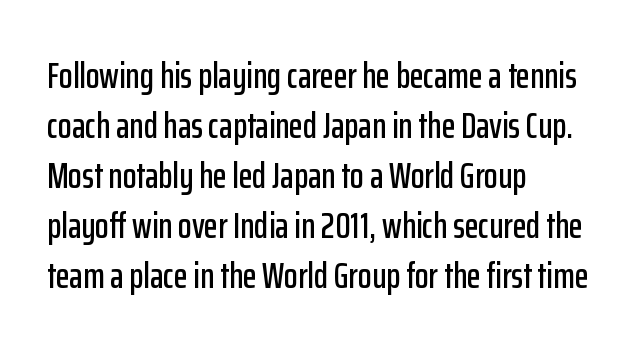
This is the regular roman posture of the typeface. These lines keep a tight, regular rhythm from letter to letter. The rendering uses a moderate line-height, typical for paragraphs. A sans-serif font was chosen for this passage. Quick note: underline off. The face used here is proportionally spaced, like ordinary book or web type.
